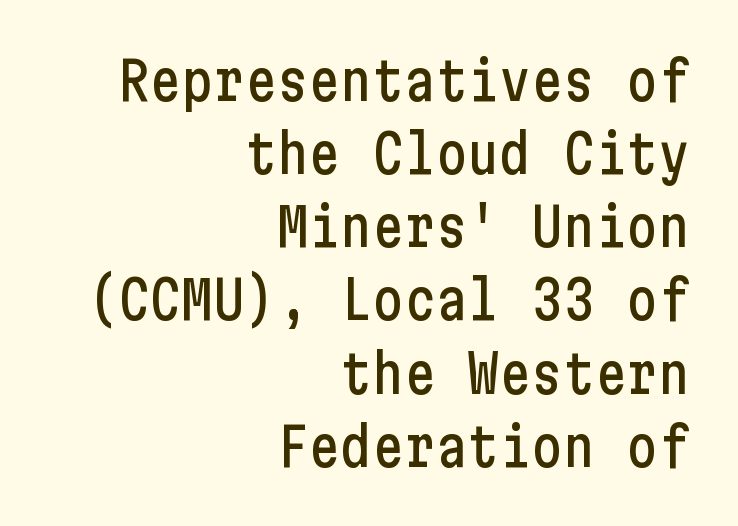
Compared with a flush-left layout, this one pins lines to the opposite, right side. The type sits square on the baseline with zero lean. This rendering features lettering with no underline. Here the glyphs are tracked normally, forming tight word shapes.
